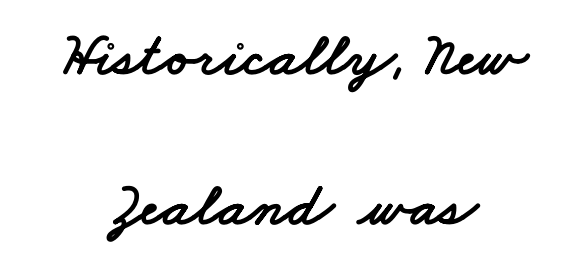
The image shows 62 px wide sans-serif type; set centered, loose line spacing (2.42x), normal letter spacing, not underlined; low stroke contrast and a small x-height.
